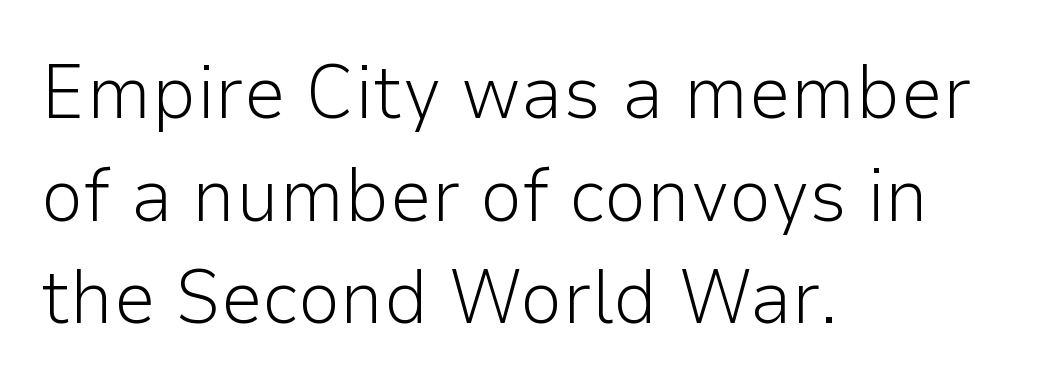
Unbolded letterforms with no extra heft. No feet cap the strokes, marking this as sans-serif type. Left-aligned paragraph, ragged on the right. Note the varied advance widths — an 'i' is clearly narrower than an 'm'. Vertically, the passage feels balanced, rows spaced as you'd expect.
